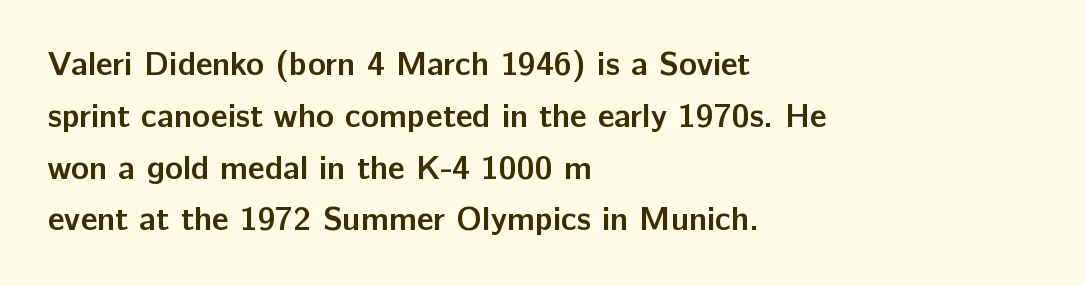
{"serif": "no", "italic": "no", "bold": "yes", "weight": "semibold", "width": "normal", "stroke_contrast": "low", "x_height": "medium", "monospaced": "no", "underline": "no", "align": "left", "line_spacing": "normal", "line_spacing_ratio": 1.57, "letter_spacing": "normal", "letter_spacing_em": 0.0, "glyph_px": 33}
